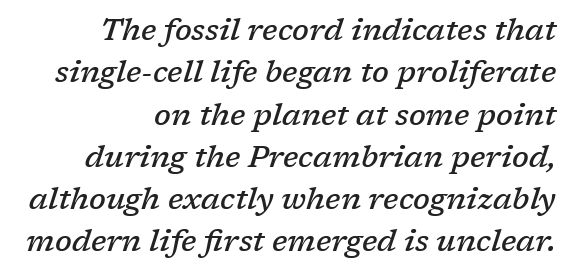
It's the slanting kind of type. Classification — serif. Decoration check: the copy has no underline. A semibold gives these letters moderate extra thickness, short of bold. This rendering leaves character spacing at its baseline value.
